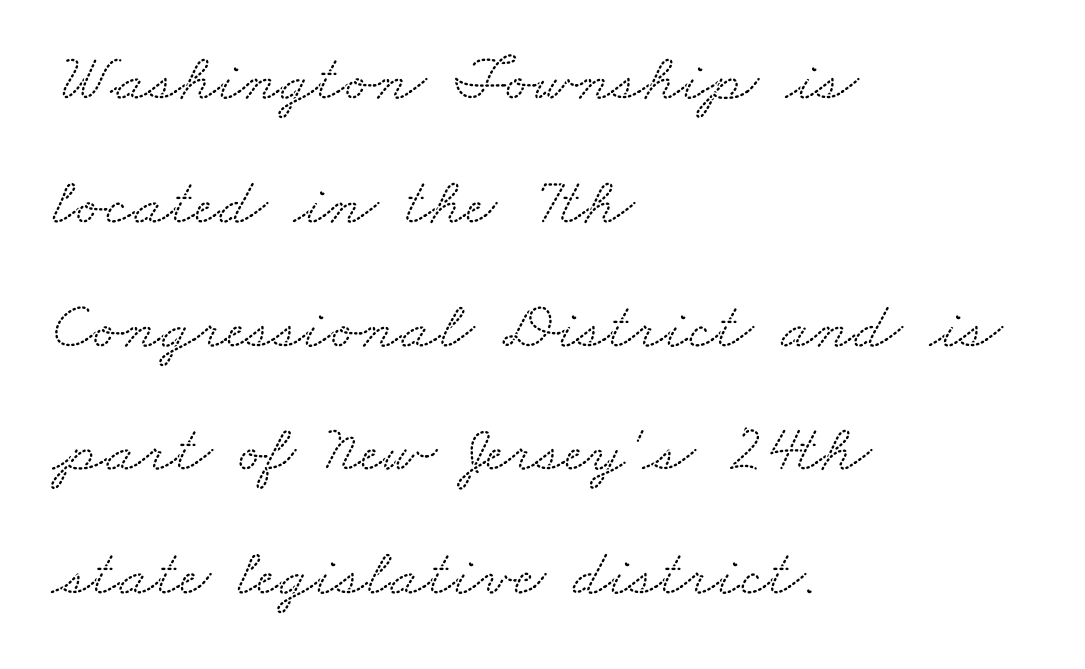
The image shows 68 px wide serif type; set left-aligned, line spacing 1.82x, normal letter spacing, not underlined; low stroke contrast and a small x-height.
